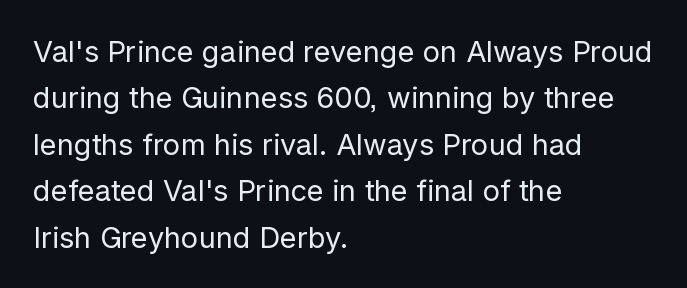
Q: Is the text bold? A: No.
Q: Is the text italic (slanted)? A: No, it is upright.
Q: Is the typeface a serif or a sans-serif typeface? A: Sans-serif.
Q: Is the text underlined? A: No.
Q: How is the paragraph aligned? A: Left-aligned.
Q: Is the spacing between letters normal or unusually wide? A: Normal.
Q: Is the spacing between lines tight, normal or loose? A: Normal.
Q: Width (condensed, normal, or wide)? A: Normal.
Q: Stroke contrast? A: Low.
Q: x-height? A: Medium.
Q: Monospaced? A: No.
